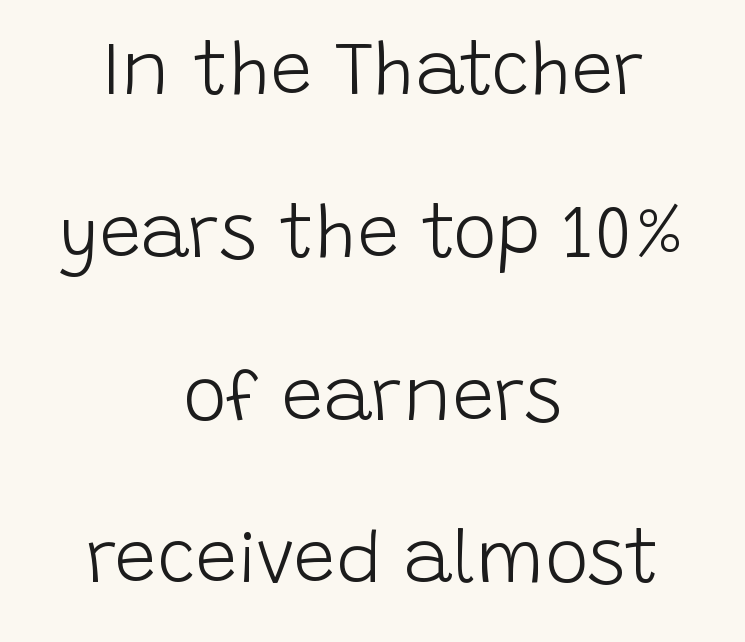
Line starts and ends both wander, symmetrically. Weight: regular or lighter. Clear beneath every line of the passage. Do the letters lean? They stand straight.
